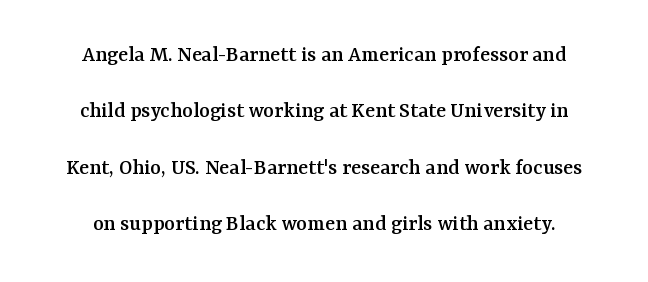
{"italic": "no", "underline": "no", "line_spacing": "loose", "line_spacing_ratio": 2.45, "letter_spacing": "normal", "letter_spacing_em": 0.0, "glyph_px": 23}
